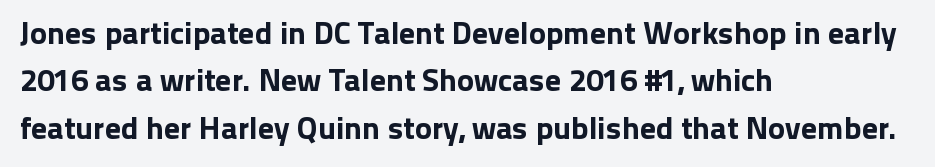
Q: Is the text italic (slanted)? A: No, it is upright.
Q: Is the typeface a serif or a sans-serif typeface? A: Sans-serif.
Q: Is the text underlined? A: No.
Q: How is the paragraph aligned? A: Left-aligned.
Q: Is the spacing between letters normal or unusually wide? A: Normal.
Q: Is the spacing between lines tight, normal or loose? A: Normal.
Q: Width (condensed, normal, or wide)? A: Normal.
Q: Stroke contrast? A: Low.
Q: x-height? A: Medium.
Q: Monospaced? A: No.
